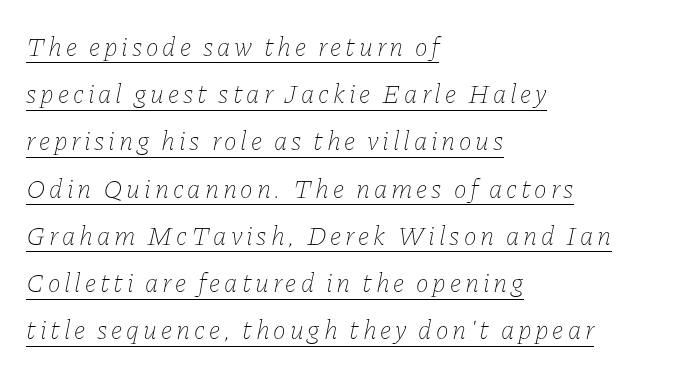
Q: Is the text bold? A: No.
Q: Is the text italic (slanted)? A: Yes, it leans right by about 11 degrees.
Q: Is the text underlined? A: Yes.
Q: How is the paragraph aligned? A: Left-aligned.
